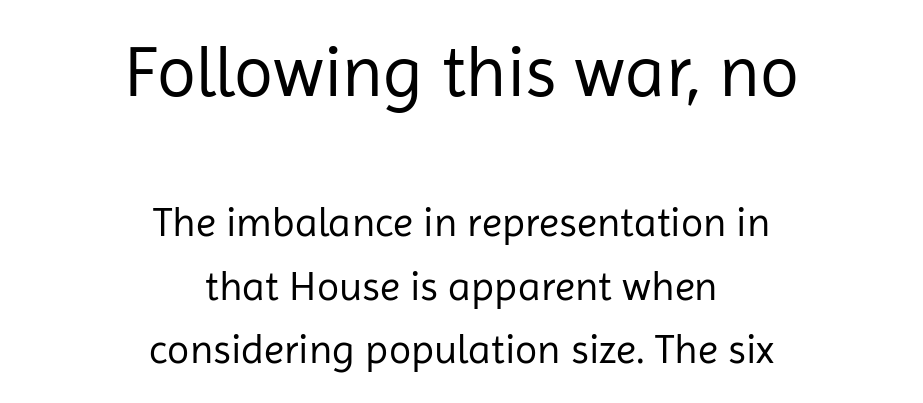
Has an underline been added? It has not. Students, observe: this is what conventionally led text looks like. The font is comparable to plain body text, perhaps lighter. Nothing unusual about the tracking: characters are spaced as the font intends. Every character sits straight up, as roman type does. Here the designer chose a conventional face with non-uniform glyph widths.
